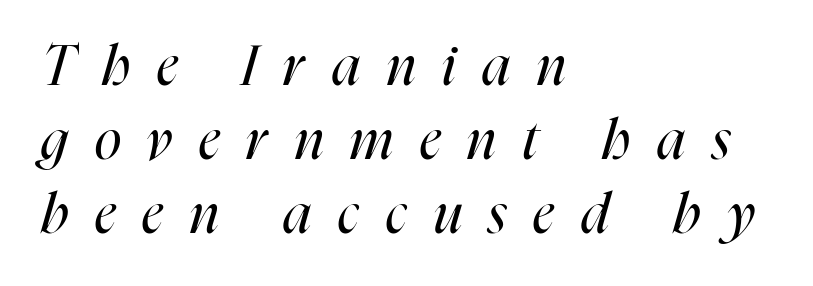
Q: Is the text bold? A: No.
Q: Is the text italic (slanted)? A: Yes, it leans right by about 16 degrees.
Q: Is the text underlined? A: No.
Q: How is the paragraph aligned? A: Left-aligned.
Q: Is the spacing between letters normal or unusually wide? A: Unusually wide.
Q: Is the spacing between lines tight, normal or loose? A: Normal.
Q: Width (condensed, normal, or wide)? A: Condensed.
Q: Stroke contrast? A: High.
Q: x-height? A: Medium.
Q: Monospaced? A: No.
